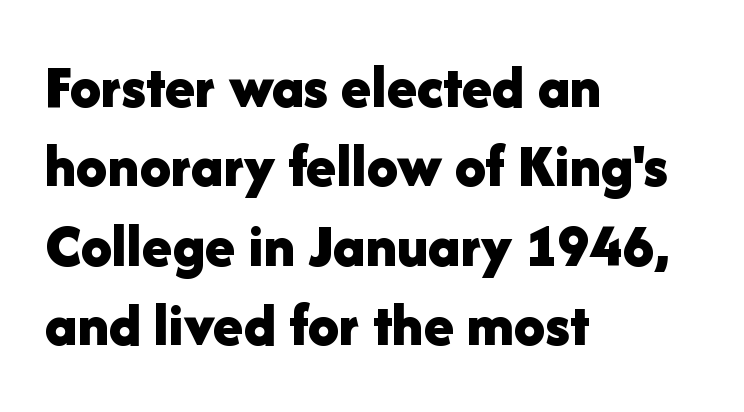
These lines carry a lot of weight — the face is fully bold. Is the block centered? No — it sits flush against the left margin. The typeface chosen for these lines omits serifs. Any mark beneath the type? The region is blank.
